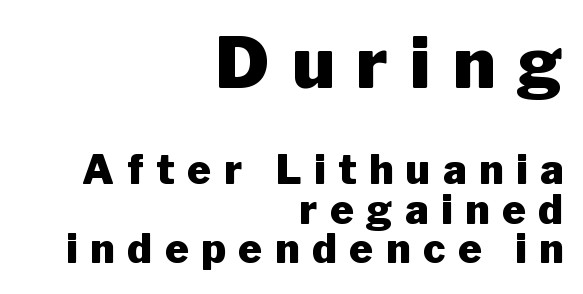
Q: Is the text bold? A: Yes.
Q: Is the text italic (slanted)? A: No, it is upright.
Q: Is the typeface a serif or a sans-serif typeface? A: Sans-serif.
Q: Is the text underlined? A: No.
Q: How is the paragraph aligned? A: Right-aligned.
Q: Is the spacing between letters normal or unusually wide? A: Unusually wide.
Q: Is the spacing between lines tight, normal or loose? A: Tight.
Q: Which block of text is set in a larger size, the first (top) or the second (bottom)? A: The first (top) one.
Q: Width (condensed, normal, or wide)? A: Normal.
Q: Stroke contrast? A: Low.
Q: x-height? A: Medium.
Q: Monospaced? A: No.
